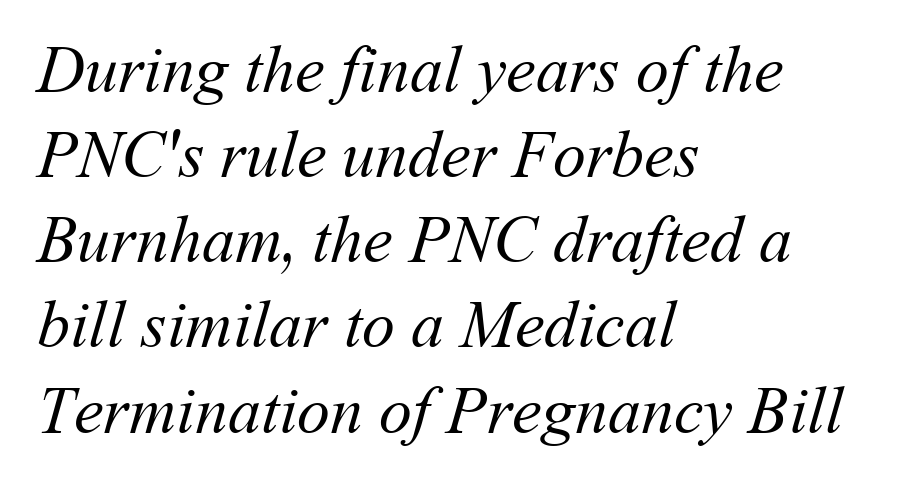
{"bold": "no", "weight": "regular", "width": "normal", "stroke_contrast": "medium", "x_height": "medium", "monospaced": "no", "underline": "no", "align": "left", "line_spacing": "normal", "line_spacing_ratio": 1.29, "letter_spacing": "normal", "letter_spacing_em": 0.0, "glyph_px": 66}
